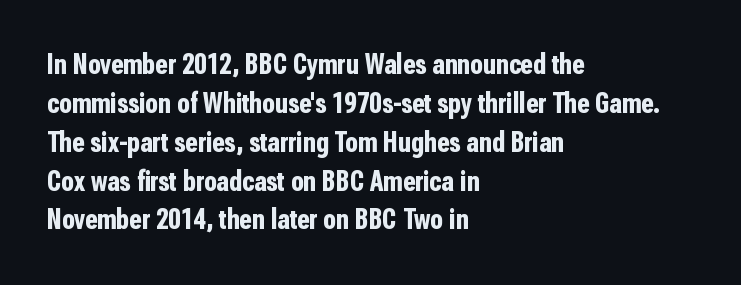
Any mark beneath the type? The region is blank. The compositor pushed each line to the left boundary. Vertically, the passage feels balanced, rows spaced as you'd expect. Weight check: bold — yes, fully. Is this a fixed-width face? No — the glyphs have proportional, varying widths.
